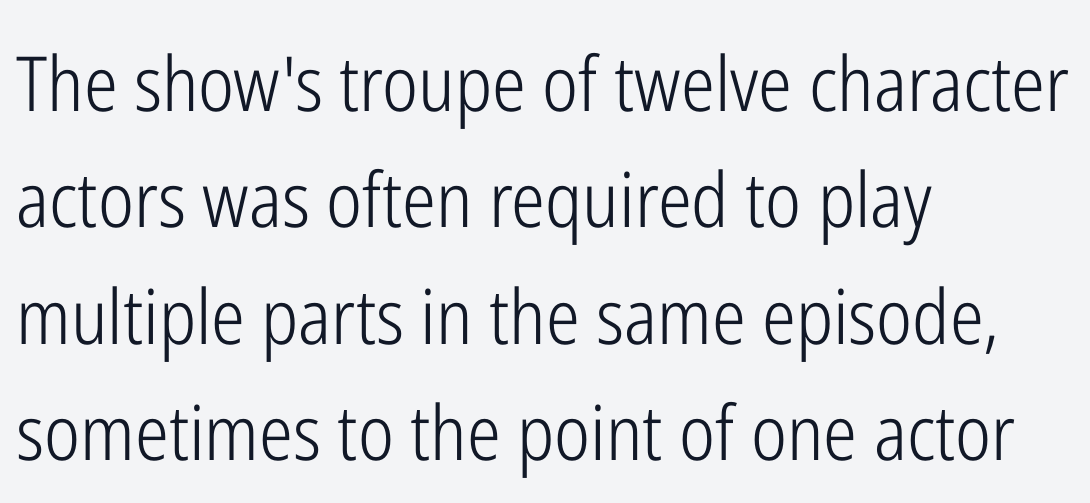
{"serif": "no", "italic": "no", "bold": "no", "weight": "light", "width": "condensed", "stroke_contrast": "low", "x_height": "medium", "monospaced": "no", "underline": "no", "align": "left", "line_spacing": "normal", "line_spacing_ratio": 1.53, "letter_spacing": "normal", "letter_spacing_em": 0.0, "glyph_px": 76}
